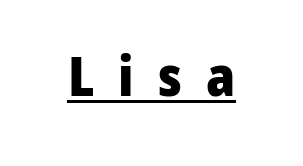
The horizontal fit of the characters is loose and conspicuously gappy. The passage shown is underscored from start to finish. The designer went with a sans here, leaving each stem footless. Does the lettering tilt? It doesn't — this is upright. Summary of weight: heavy, a full bold.
